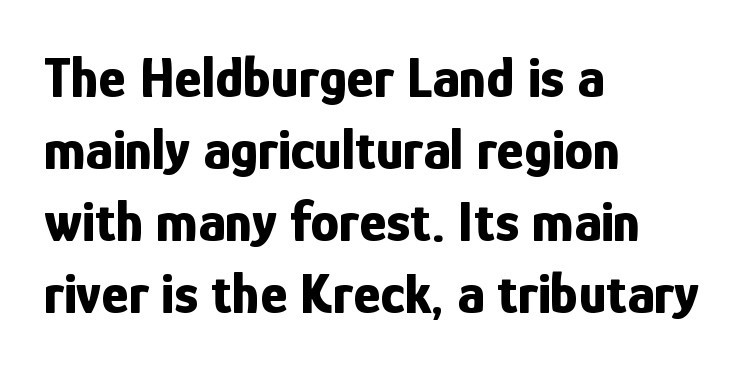
{"serif": "no", "italic": "no", "bold": "yes", "weight": "bold", "width": "condensed", "stroke_contrast": "low", "x_height": "medium", "monospaced": "no", "underline": "no", "align": "left", "line_spacing_ratio": 1.24, "letter_spacing": "normal", "letter_spacing_em": 0.0, "glyph_px": 58}
